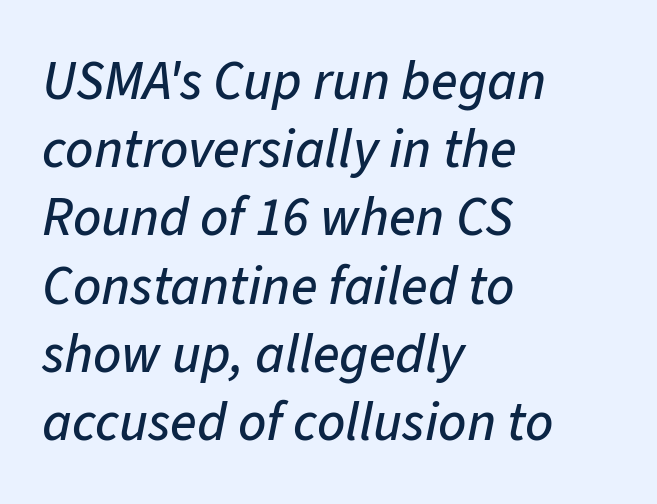
Note the varied advance widths — an 'i' is clearly narrower than an 'm'. The foot of each line stays bare and open. Tracking here is standard; glyphs follow each other at the usual distance. Every character sits at an angle, as italics do.
